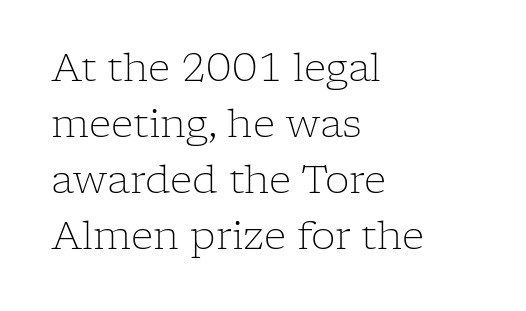
{"serif": "yes", "italic": "no", "bold": "no", "weight": "light", "width": "normal", "stroke_contrast": "low", "x_height": "medium", "monospaced": "no", "underline": "no", "align": "left", "line_spacing": "normal", "line_spacing_ratio": 1.44, "letter_spacing": "normal", "letter_spacing_em": 0.0, "glyph_px": 39}
